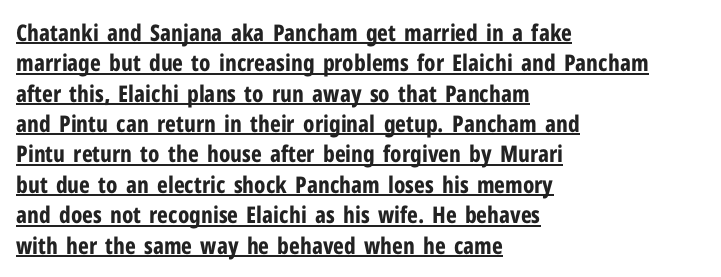
This sample carries an underscore along the baseline area. How are the letters spaced? Ordinarily, with no added tracking. The letters are bold, with thick, heavy strokes. Quick note: interline space is typical. Compared with a centered layout, this one pins lines to the left instead.
